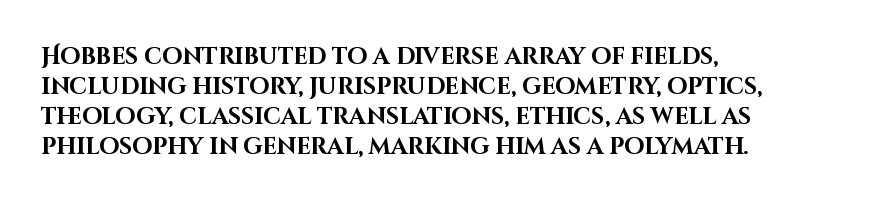
The image shows 23 px bold type, upright; set left-aligned, normal line spacing (1.31x), normal letter spacing, not underlined.
